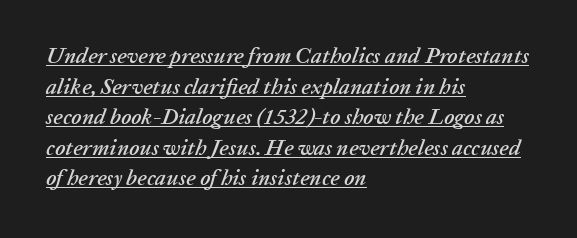
The glyphs look as if they've been sheared to an angle. The text block is weighted toward the left margin, trailing off unevenly rightward. Tracking value appears to be zero — textbook default spacing. Underlining? Definitely there.
